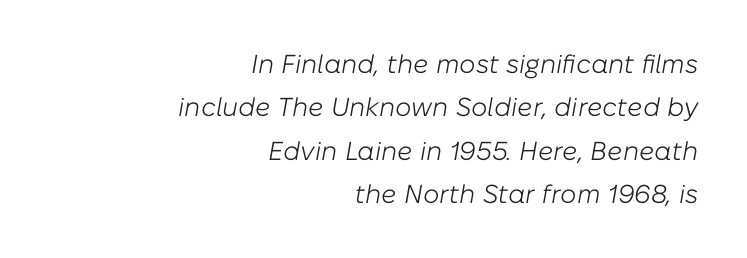
Bare-footed words on every line. These lines stack with their right ends in a neat column. Inter-character spacing is left at the font's built-in metrics. An italicized treatment has been applied to the whole sample. Each stroke keeps to a modest, everyday thickness or less. Horizontal bands of white between lines are of average thickness.
